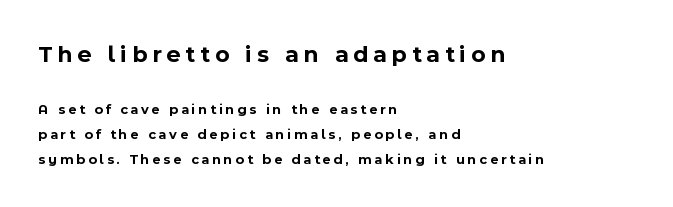
Q: Is the text bold? A: Yes.
Q: Is the text italic (slanted)? A: No, it is upright.
Q: Is the text underlined? A: No.
Q: How is the paragraph aligned? A: Left-aligned.
Q: Is the spacing between letters normal or unusually wide? A: Unusually wide.
Q: Which block of text is set in a larger size, the first (top) or the second (bottom)? A: The first (top) one.
